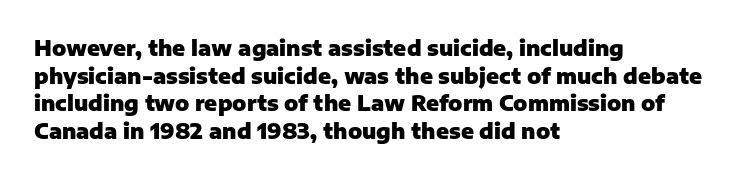
The image shows 21 px bold type, upright; set left-aligned, normal line spacing (1.31x), normal letter spacing, not underlined.
